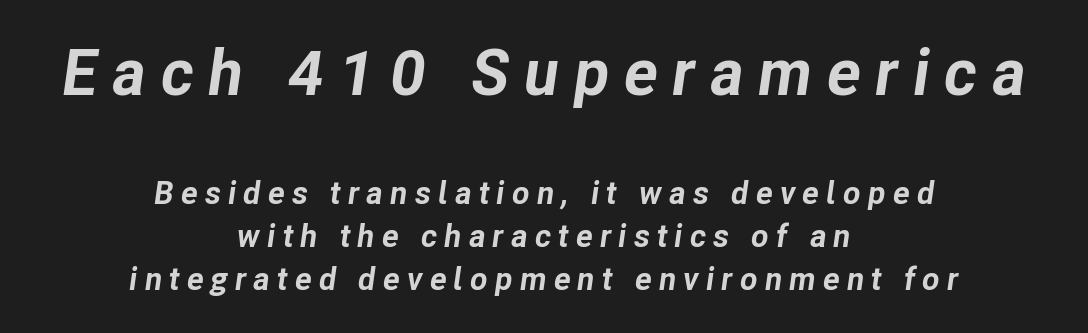
Q: Is the text bold? A: Yes.
Q: Is the text italic (slanted)? A: Yes, it leans right by about 8 degrees.
Q: Is the text underlined? A: No.
Q: How is the paragraph aligned? A: Centered.
Q: Is the spacing between letters normal or unusually wide? A: Unusually wide.
Q: Is the spacing between lines tight, normal or loose? A: Normal.
Q: Which block of text is set in a larger size, the first (top) or the second (bottom)? A: The first (top) one.
Q: Width (condensed, normal, or wide)? A: Normal.
Q: Stroke contrast? A: Low.
Q: x-height? A: Medium.
Q: Monospaced? A: No.
